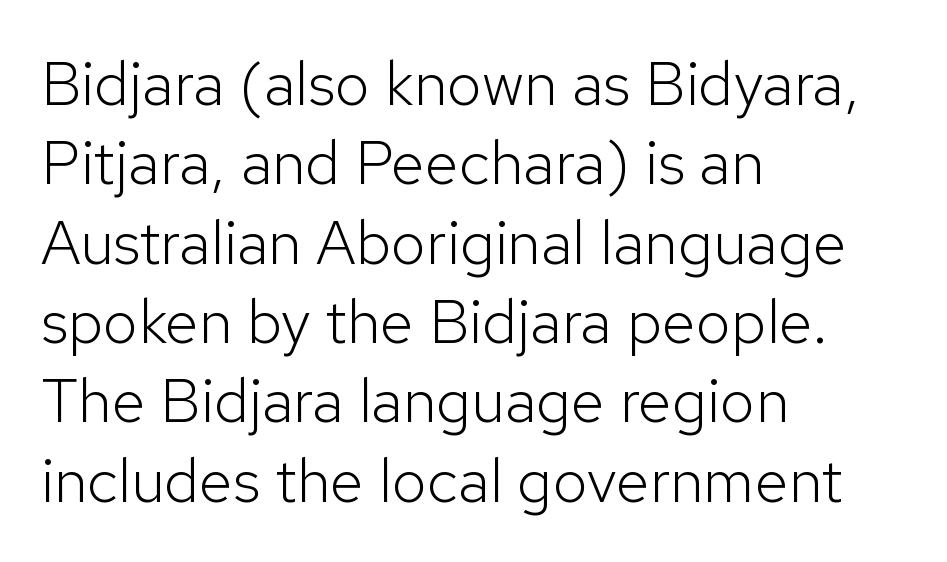
Q: Is the text bold? A: No.
Q: Is the text italic (slanted)? A: No, it is upright.
Q: Is the typeface a serif or a sans-serif typeface? A: Sans-serif.
Q: Is the text underlined? A: No.
Q: How is the paragraph aligned? A: Left-aligned.
Q: Is the spacing between letters normal or unusually wide? A: Normal.
Q: Is the spacing between lines tight, normal or loose? A: Normal.
Q: Width (condensed, normal, or wide)? A: Normal.
Q: Stroke contrast? A: Low.
Q: x-height? A: Medium.
Q: Monospaced? A: No.
